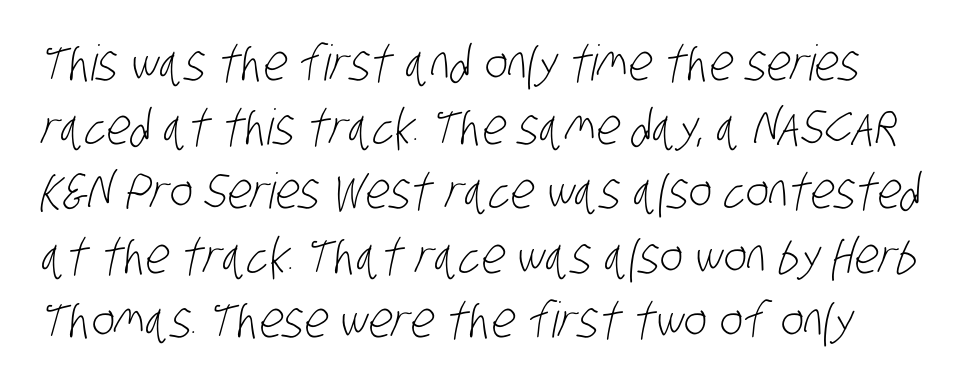
The image shows 49 px light, condensed sans-serif type; set normal line spacing (1.31x), normal letter spacing, not underlined; low stroke contrast and a large x-height.
